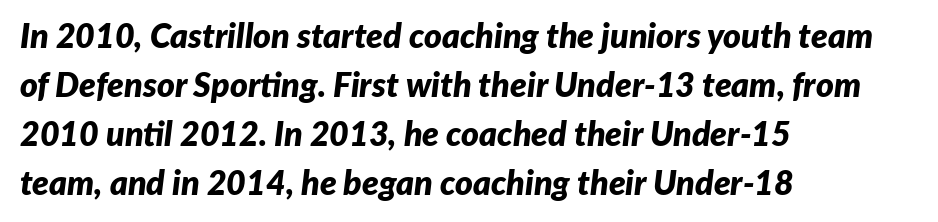
The image shows 34 px bold type, italic (leaning right); set left-aligned, normal line spacing (1.44x), normal letter spacing, not underlined; low stroke contrast and a medium x-height.
